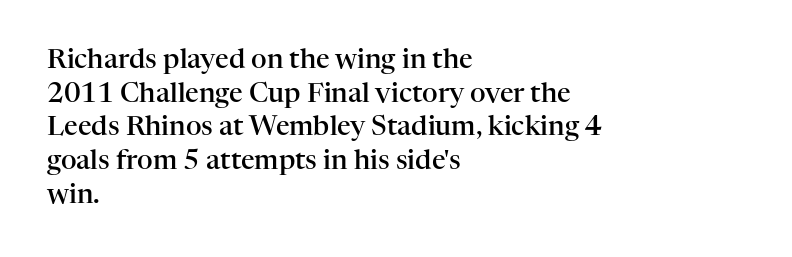
{"italic": "no", "bold": "semi", "underline": "no", "align": "left", "line_spacing": "normal", "line_spacing_ratio": 1.25, "letter_spacing": "normal", "letter_spacing_em": 0.0, "glyph_px": 27}
